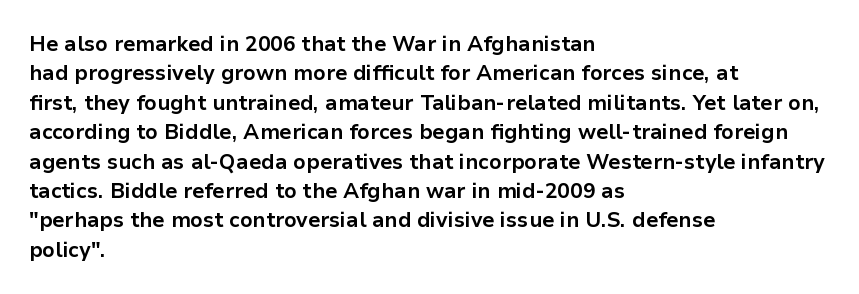
The image shows 21 px bold type, upright; set left-aligned, normal line spacing (1.4x), normal letter spacing, not underlined.
